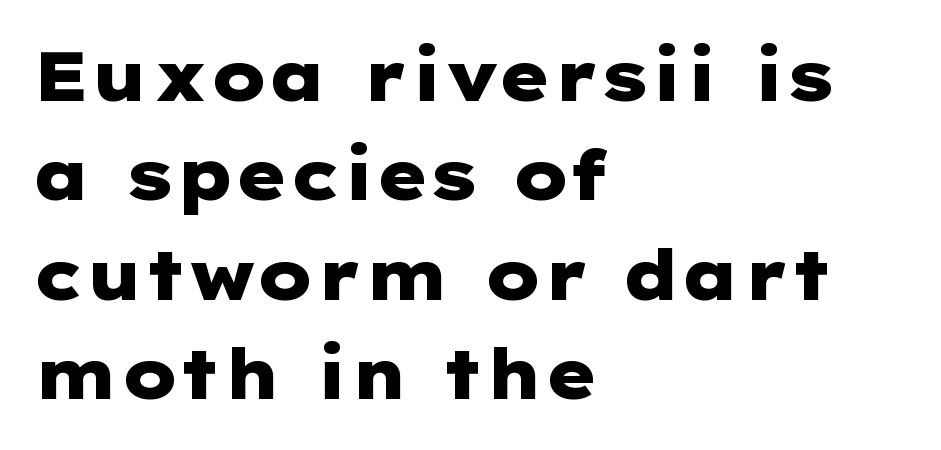
This is the regular roman posture of the typeface. Words float on clear page, feet unadorned. Evenly set lines give the paragraph a standard silhouette. The letters sit at their default tracking, neither squeezed nor spread. A typesetter would label this face a sans. These words are printed bold, with thick strokes throughout.
